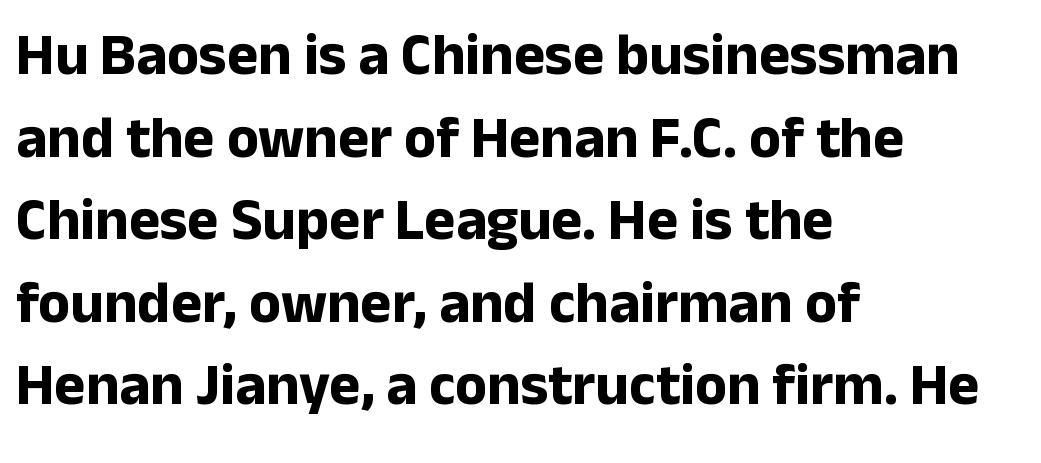
Q: Is the text bold? A: Yes.
Q: Is the text italic (slanted)? A: No, it is upright.
Q: Is the typeface a serif or a sans-serif typeface? A: Sans-serif.
Q: Is the text underlined? A: No.
Q: How is the paragraph aligned? A: Left-aligned.
Q: Is the spacing between letters normal or unusually wide? A: Normal.
Q: Is the spacing between lines tight, normal or loose? A: Normal.
Q: Width (condensed, normal, or wide)? A: Normal.
Q: Stroke contrast? A: Low.
Q: x-height? A: Medium.
Q: Monospaced? A: No.
